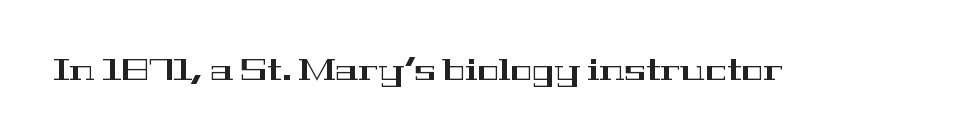
This is the regular roman posture of the typeface. This sample has the flowing, uneven cadence of proportional lettering. The rendering keeps characters at their native spacing. The string is rendered with underlining switched off.
